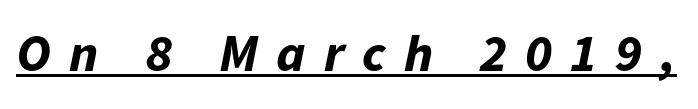
The sample's only ornament is a line tracing under the words. Heavy, bold letterforms. Note the varied advance widths — an 'i' is clearly narrower than an 'm'. Each word looks stretched out because of the extra space between its letters. Yep, that's italic — everything's leaning.
